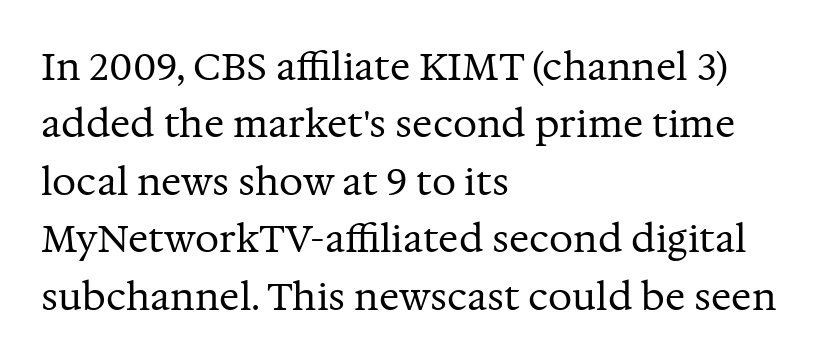
The tracking reads as untouched default to a designer's eye. The passage shown is typeset with a serif family. Typeset ragged right — the left edge is the straight one. Honestly, the row spacing looks completely unremarkable. The typeface has the unassuming heft of standard copy or less.
